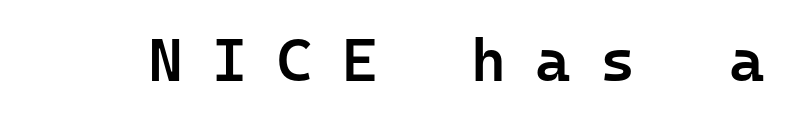
Think of a typewriter: that constant character pitch is what you see here. Is there any slant? The stems are plumb. Each row of text sits above clean, open space. Font category for this specimen: sans-serif. This is moderately heavy type, rendered in semibold.
